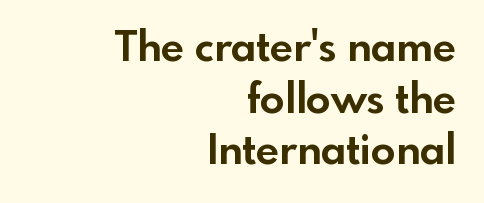
The image shows 41 px bold sans-serif type, upright; set right-aligned, normal line spacing (1.26x), normal letter spacing, not underlined; a small x-height.
